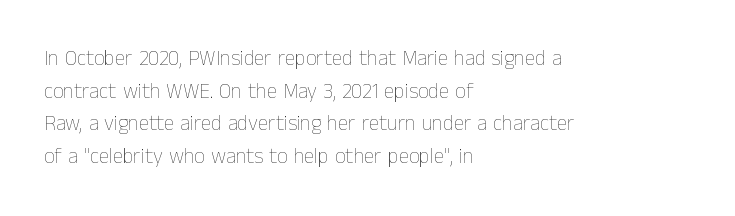
The axis of the letterforms is exactly vertical. Here the glyphs are tracked normally, forming tight word shapes. Descenders hang freely into open space. Line beginnings align vertically; line endings do not. The rows are spaced the way most documents space them.
